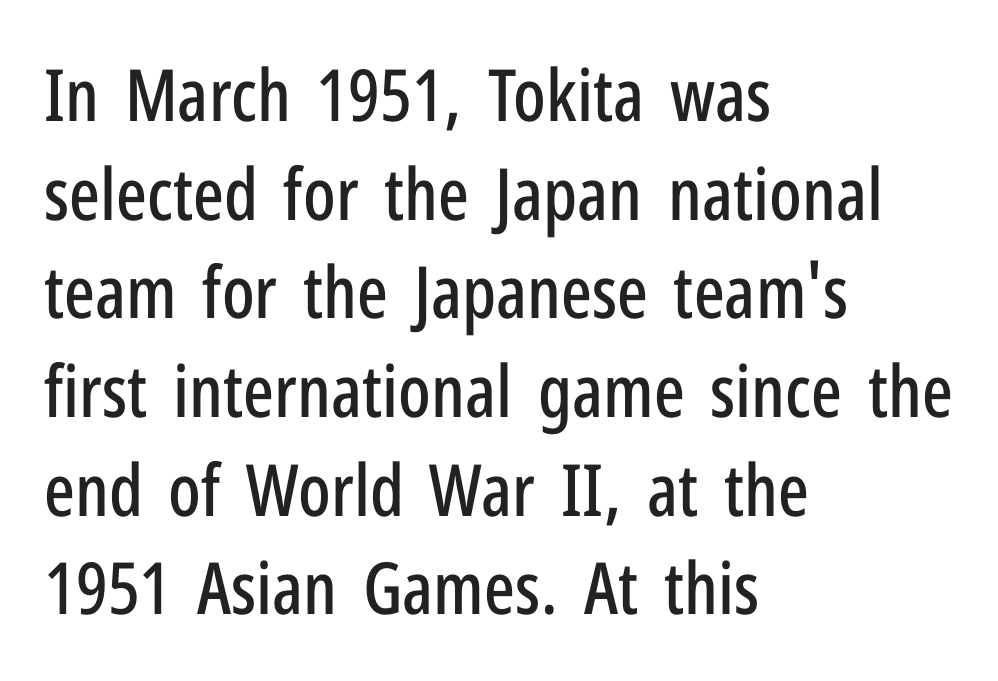
The image shows 72 px condensed sans-serif type, upright; set left-aligned, normal line spacing (1.37x), normal letter spacing, not underlined; low stroke contrast and a medium x-height.
